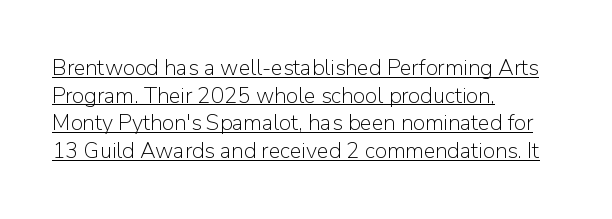
Q: Is the text bold? A: No.
Q: Is the text italic (slanted)? A: No, it is upright.
Q: Is the text underlined? A: Yes.
Q: How is the paragraph aligned? A: Left-aligned.
Q: Is the spacing between letters normal or unusually wide? A: Normal.
Q: Is the spacing between lines tight, normal or loose? A: Normal.
